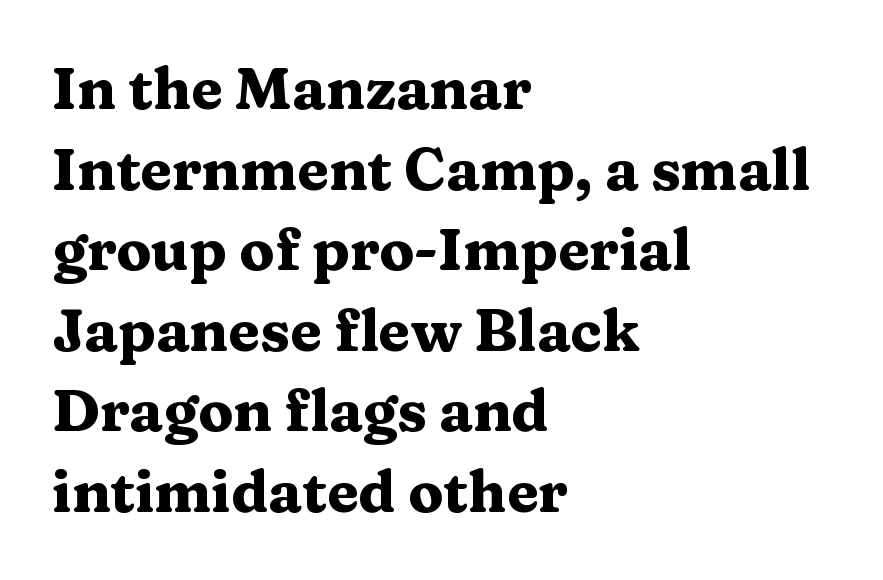
Q: Is the text bold? A: Yes.
Q: Is the text italic (slanted)? A: No, it is upright.
Q: Is the typeface a serif or a sans-serif typeface? A: Serif.
Q: Is the text underlined? A: No.
Q: How is the paragraph aligned? A: Left-aligned.
Q: Is the spacing between letters normal or unusually wide? A: Normal.
Q: Is the spacing between lines tight, normal or loose? A: Normal.
Q: Width (condensed, normal, or wide)? A: Wide.
Q: Stroke contrast? A: Medium.
Q: x-height? A: Medium.
Q: Monospaced? A: No.
